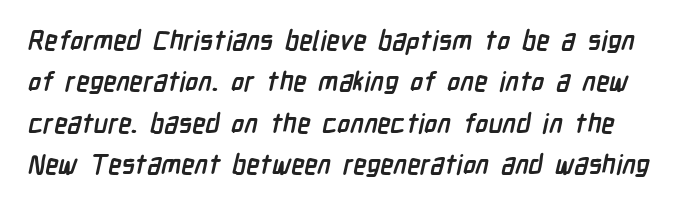
{"bold": "yes", "underline": "no", "line_spacing": "normal", "line_spacing_ratio": 1.53, "letter_spacing": "normal", "letter_spacing_em": 0.0, "glyph_px": 27}
